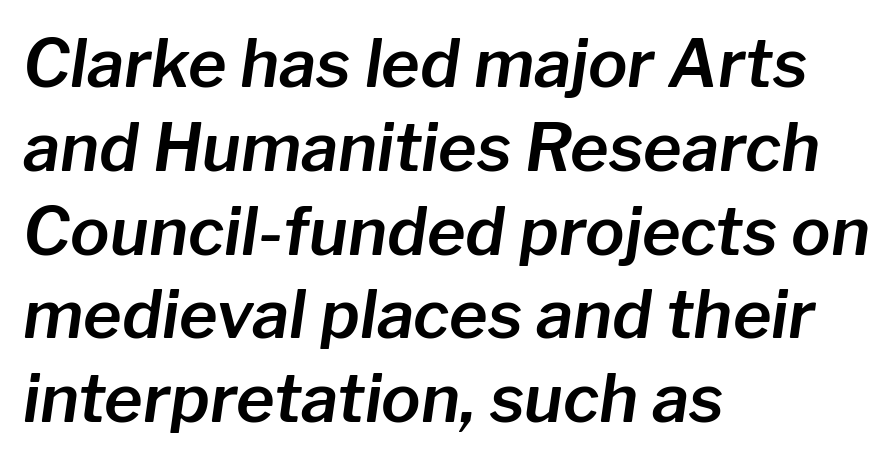
The image shows 66 px text type, italic (leaning right); set left-aligned, normal line spacing (1.27x), normal letter spacing, not underlined; low stroke contrast and a medium x-height.
